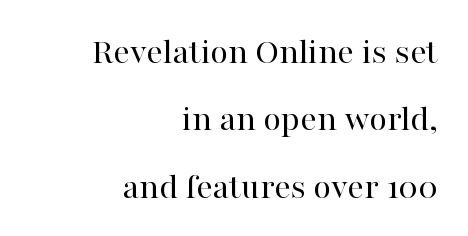
Q: Is the text bold? A: No.
Q: Is the text italic (slanted)? A: No, it is upright.
Q: Is the typeface a serif or a sans-serif typeface? A: Serif.
Q: Is the text underlined? A: No.
Q: How is the paragraph aligned? A: Right-aligned.
Q: Is the spacing between letters normal or unusually wide? A: Normal.
Q: Width (condensed, normal, or wide)? A: Normal.
Q: Stroke contrast? A: High.
Q: x-height? A: Medium.
Q: Monospaced? A: No.
